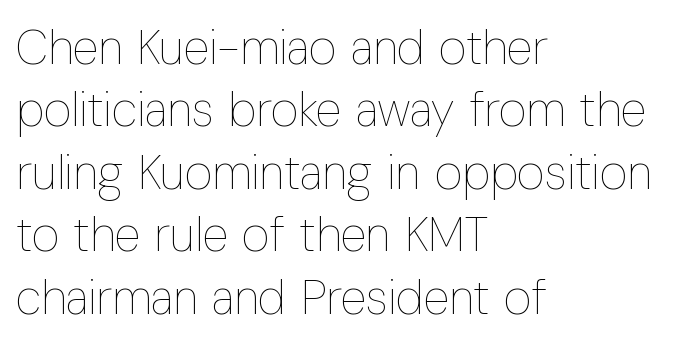
The setting favours the left margin, as ordinary paragraphs usually do. Lines of text with bare space underneath. Does the lettering tilt? It doesn't — this is upright. The font sits on the lighter half of the weight spectrum, regular included. Each letter keeps its own natural width here, so spacing adapts to shape. What stands out about the letter spacing? Nothing — it is the standard amount.
